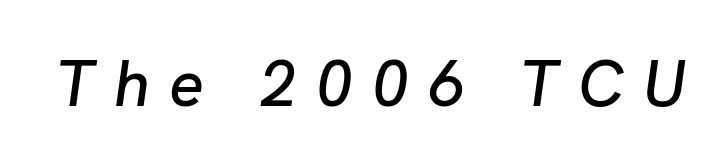
The image shows 65 px text type, italic (leaning right); set unusually wide letter spacing (+0.3 em), not underlined; low stroke contrast and a medium x-height.
